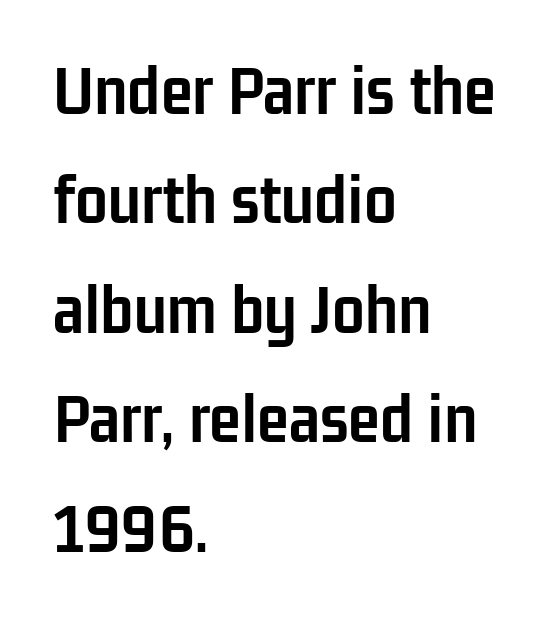
The image shows 73 px semibold, condensed sans-serif type, upright; set left-aligned, normal line spacing (1.5x), normal letter spacing, not underlined; low stroke contrast and a medium x-height.
